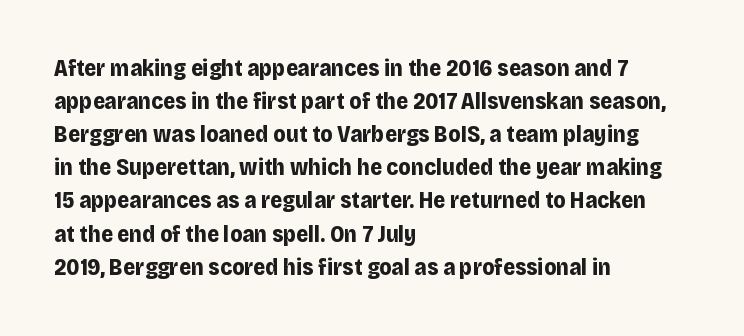
{"italic": "no", "bold": "yes", "underline": "no", "align": "left", "line_spacing": "normal", "line_spacing_ratio": 1.44, "letter_spacing": "normal", "letter_spacing_em": 0.0, "glyph_px": 23}
